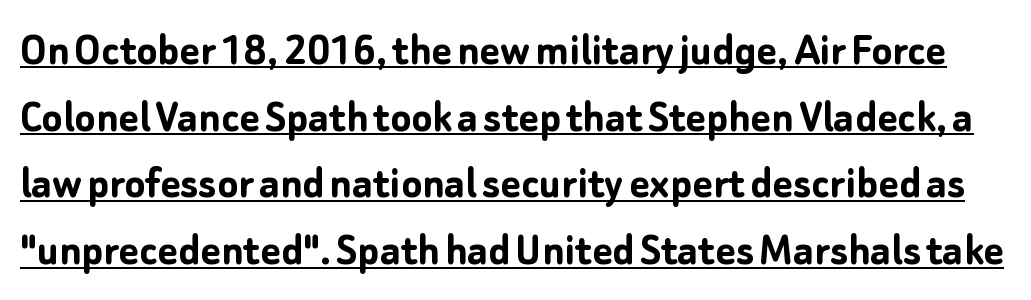
The image shows 48 px semibold sans-serif type, upright; set normal line spacing (1.39x), normal letter spacing, underlined; low stroke contrast and a medium x-height.
